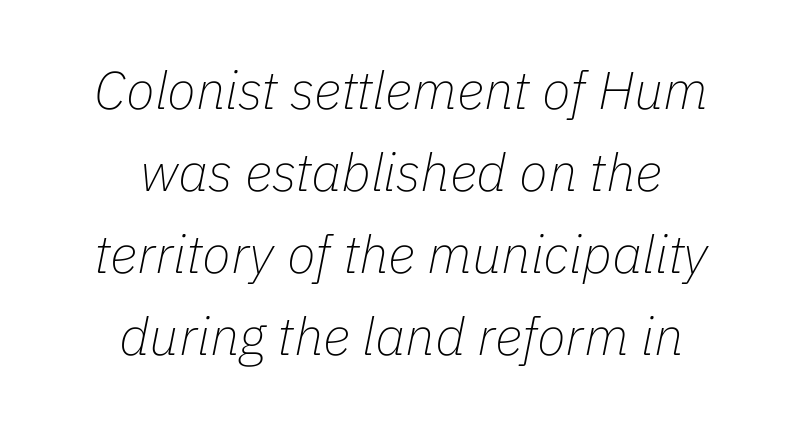
The image shows 53 px thin type, italic (leaning right); set centered, normal line spacing (1.55x), normal letter spacing, not underlined; low stroke contrast and a medium x-height.
